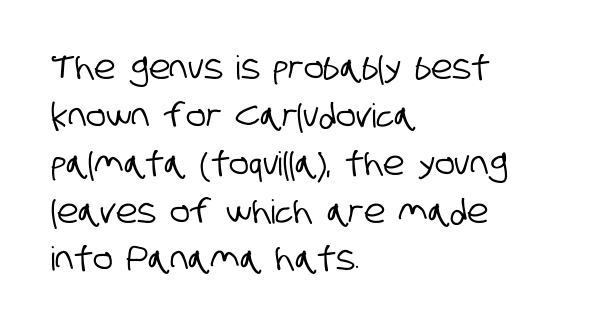
The paragraph shown leans on its left margin. Summary of vertical rhythm: regular, with standard interline spacing. Is this a sans? Yes — the strokes have no serifs. The gaps between neighbouring characters are ordinary and unremarkable. The rendering uses natural spacing where letterforms have individual widths.
